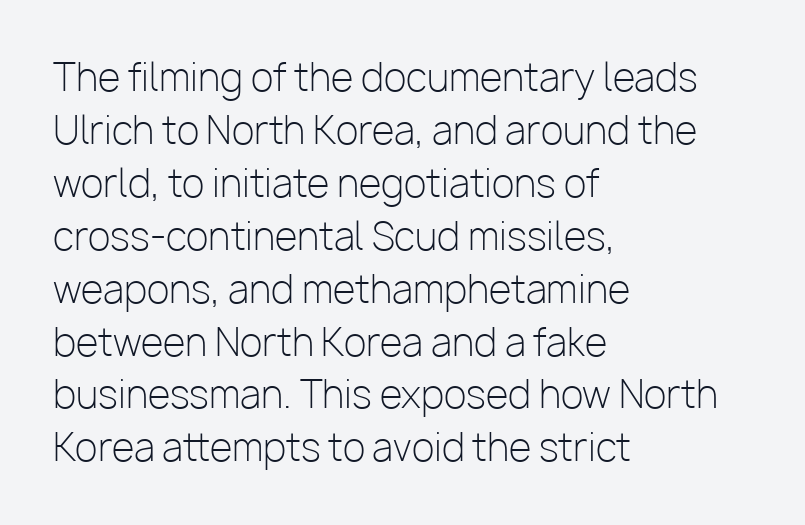
The image shows 37 px light sans-serif type, upright; set left-aligned, normal line spacing (1.43x), normal letter spacing, not underlined; low stroke contrast and a medium x-height.
